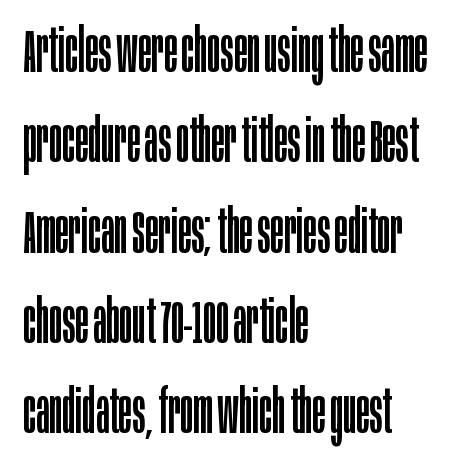
Q: Is the text bold? A: No.
Q: Is the text italic (slanted)? A: No, it is upright.
Q: Is the typeface a serif or a sans-serif typeface? A: Sans-serif.
Q: Is the text underlined? A: No.
Q: How is the paragraph aligned? A: Left-aligned.
Q: Is the spacing between letters normal or unusually wide? A: Normal.
Q: Is the spacing between lines tight, normal or loose? A: Normal.
Q: Width (condensed, normal, or wide)? A: Condensed.
Q: Stroke contrast? A: Low.
Q: x-height? A: Large.
Q: Monospaced? A: No.
